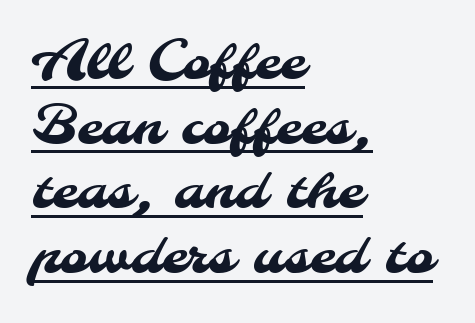
Q: Is the typeface a serif or a sans-serif typeface? A: Sans-serif.
Q: Is the text underlined? A: Yes.
Q: How is the paragraph aligned? A: Left-aligned.
Q: Is the spacing between letters normal or unusually wide? A: Normal.
Q: Width (condensed, normal, or wide)? A: Normal.
Q: Stroke contrast? A: Medium.
Q: x-height? A: Small.
Q: Monospaced? A: No.
